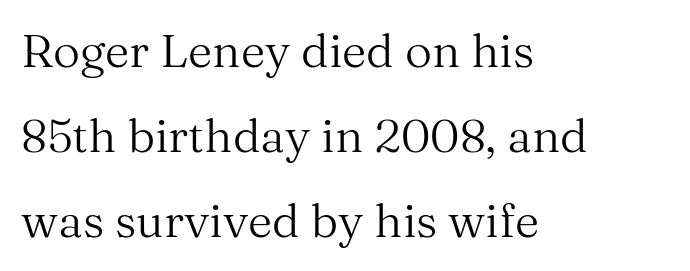
{"serif": "yes", "italic": "no", "bold": "no", "weight": "regular", "width": "normal", "stroke_contrast": "medium", "x_height": "medium", "monospaced": "no", "underline": "no", "align": "left", "line_spacing_ratio": 1.81, "letter_spacing": "normal", "letter_spacing_em": 0.0, "glyph_px": 47}
